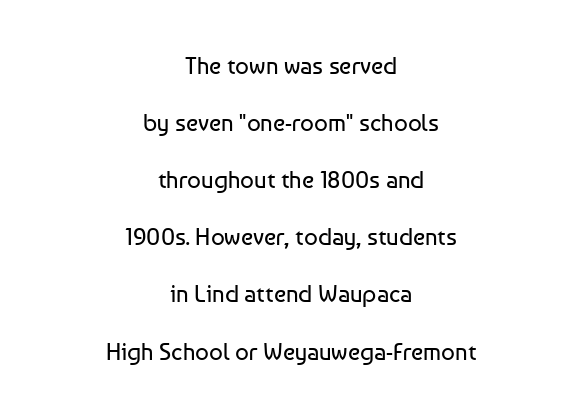
{"italic": "no", "bold": "no", "underline": "no", "align": "center", "line_spacing": "loose", "line_spacing_ratio": 2.38, "letter_spacing": "normal", "letter_spacing_em": 0.0, "glyph_px": 24}
